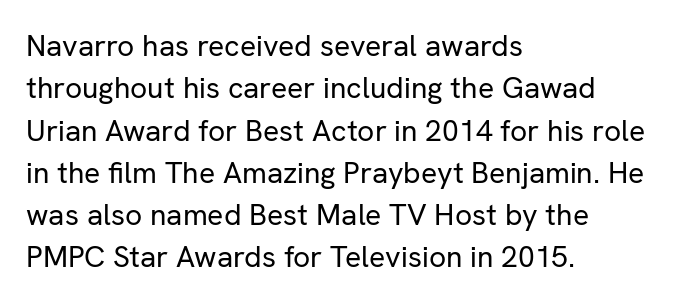
The image shows 30 px regular-weight sans-serif type, upright; set left-aligned, normal line spacing (1.41x), normal letter spacing, not underlined; low stroke contrast and a medium x-height.
